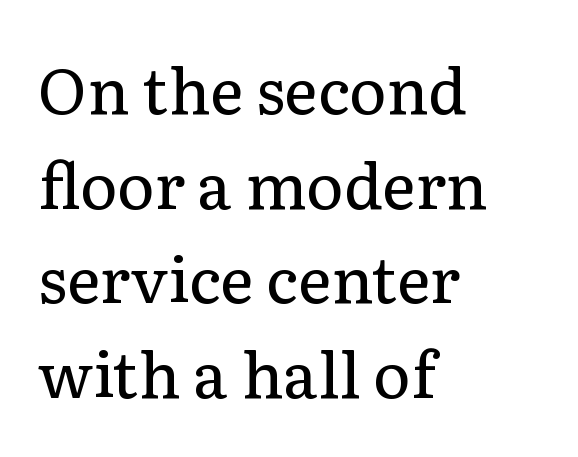
{"serif": "yes", "italic": "no", "bold": "no", "weight": "regular", "width": "normal", "stroke_contrast": "low", "x_height": "medium", "monospaced": "no", "underline": "no", "align": "left", "line_spacing": "normal", "line_spacing_ratio": 1.48, "letter_spacing": "normal", "letter_spacing_em": 0.0, "glyph_px": 64}
